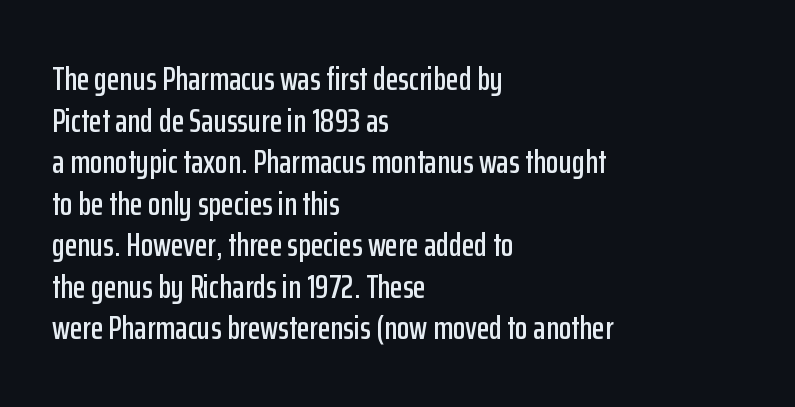
Q: Is the text italic (slanted)? A: No, it is upright.
Q: Is the typeface a serif or a sans-serif typeface? A: Sans-serif.
Q: Is the text underlined? A: No.
Q: How is the paragraph aligned? A: Left-aligned.
Q: Is the spacing between letters normal or unusually wide? A: Normal.
Q: Is the spacing between lines tight, normal or loose? A: Normal.
Q: Width (condensed, normal, or wide)? A: Condensed.
Q: Stroke contrast? A: Low.
Q: x-height? A: Medium.
Q: Monospaced? A: No.
